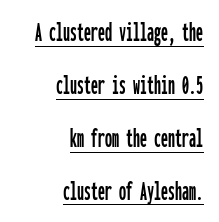
Q: Is the text italic (slanted)? A: No, it is upright.
Q: Is the typeface a serif or a sans-serif typeface? A: Sans-serif.
Q: Is the text underlined? A: Yes.
Q: How is the paragraph aligned? A: Right-aligned.
Q: Is the spacing between letters normal or unusually wide? A: Normal.
Q: Width (condensed, normal, or wide)? A: Condensed.
Q: Stroke contrast? A: Low.
Q: x-height? A: Medium.
Q: Monospaced? A: Yes.
